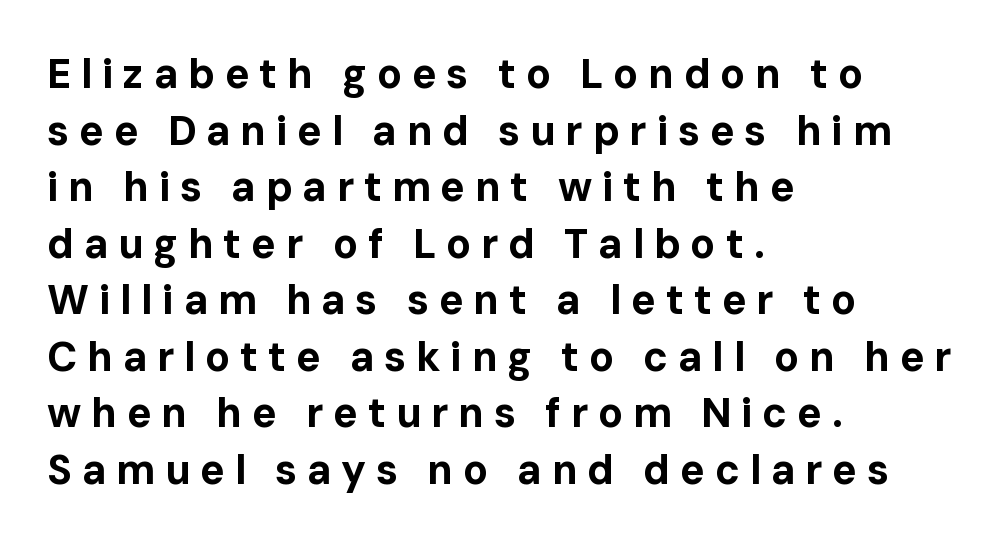
{"serif": "no", "italic": "no", "bold": "yes", "weight": "bold", "width": "normal", "stroke_contrast": "low", "x_height": "medium", "monospaced": "no", "underline": "no", "align": "left", "line_spacing": "normal", "line_spacing_ratio": 1.38, "letter_spacing": "wide", "letter_spacing_em": 0.24, "glyph_px": 41}
